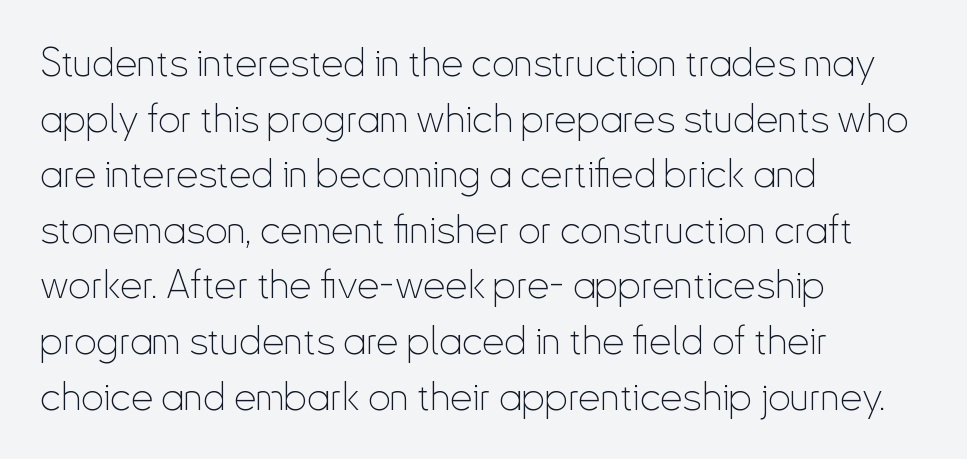
Unmarked baselines from the first word to the last. Regular leading. Letter spacing: default. A typesetter would call this proportional, since set widths differ per character. It's the straight-up-and-down kind of type.
